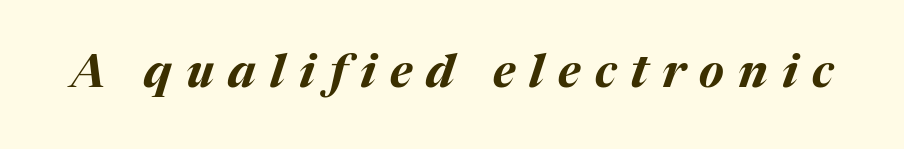
The image shows 46 px bold type, italic (leaning right); set unusually wide letter spacing (+0.31 em), not underlined; medium stroke contrast and a medium x-height.
